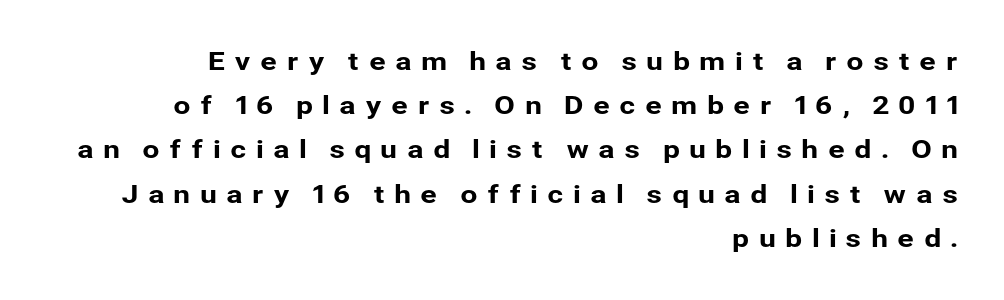
{"italic": "no", "underline": "no", "align": "right", "line_spacing_ratio": 1.77, "letter_spacing": "wide", "letter_spacing_em": 0.36, "glyph_px": 25}
